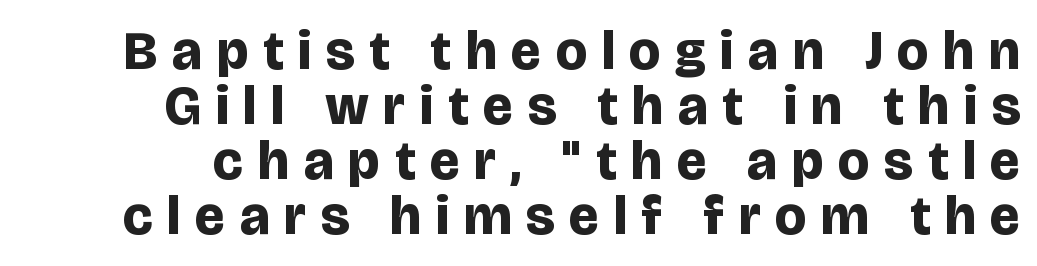
The words here are not underlined. Weight: bold. You could only call the tracking loose — the letters float apart. The face used here is proportionally spaced, like ordinary book or web type.
